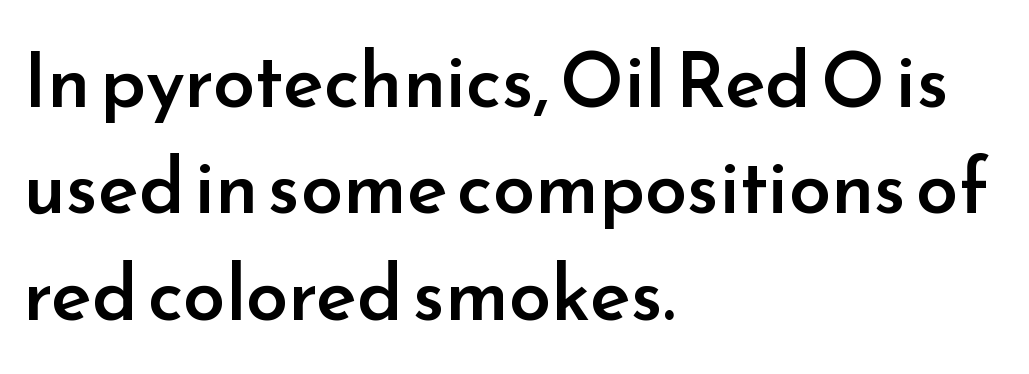
The image shows 76 px semibold sans-serif type, upright; set left-aligned, normal line spacing (1.4x), normal letter spacing, not underlined; low stroke contrast and a small x-height.
